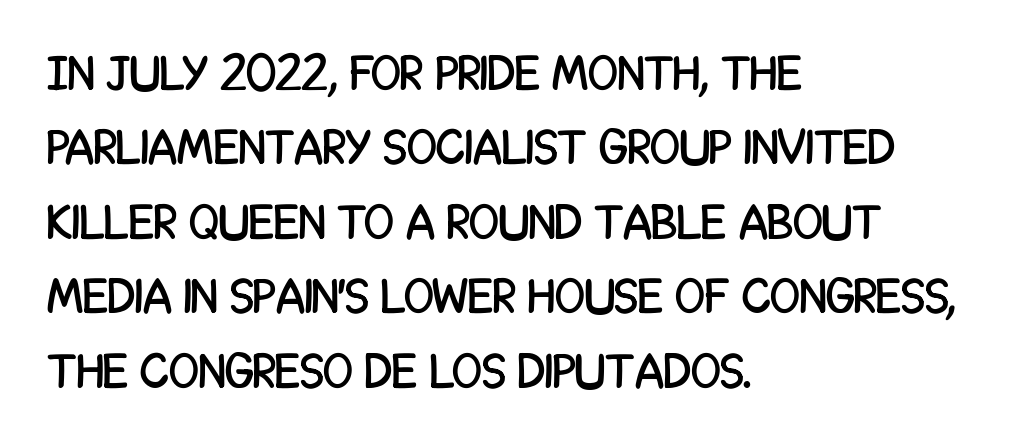
The image shows 49 px condensed sans-serif type, upright; set left-aligned, normal line spacing (1.52x), normal letter spacing, not underlined; low stroke contrast and a large x-height.
